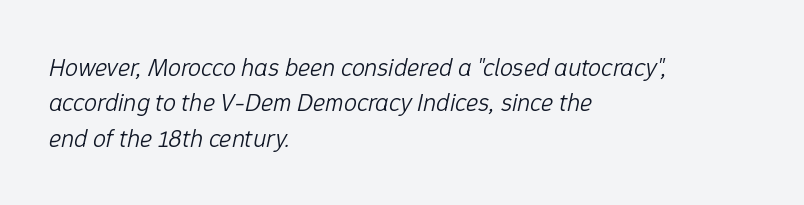
Q: Is the text bold? A: No.
Q: Is the text italic (slanted)? A: Yes, it leans right by about 12 degrees.
Q: Is the text underlined? A: No.
Q: How is the paragraph aligned? A: Left-aligned.
Q: Is the spacing between letters normal or unusually wide? A: Normal.
Q: Is the spacing between lines tight, normal or loose? A: Normal.
